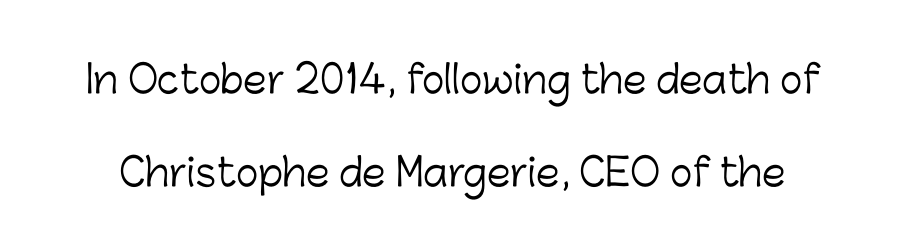
{"serif": "no", "italic": "no", "bold": "no", "weight": "light", "width": "normal", "stroke_contrast": "low", "x_height": "medium", "monospaced": "no", "underline": "no", "line_spacing": "loose", "line_spacing_ratio": 2.46, "letter_spacing": "normal", "letter_spacing_em": 0.0, "glyph_px": 38}
